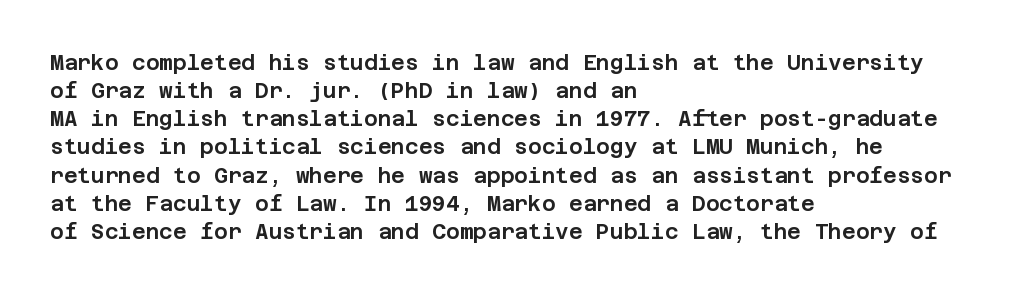
Q: Is the text italic (slanted)? A: No, it is upright.
Q: Is the text underlined? A: No.
Q: How is the paragraph aligned? A: Left-aligned.
Q: Is the spacing between letters normal or unusually wide? A: Normal.
Q: Is the spacing between lines tight, normal or loose? A: Normal.
